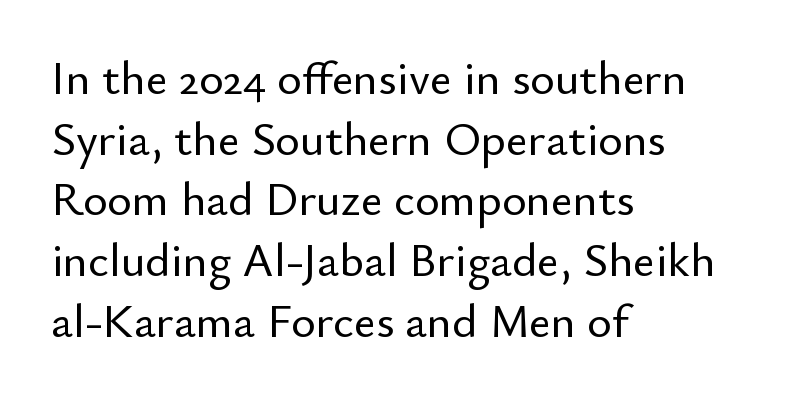
{"serif": "no", "italic": "no", "width": "normal", "stroke_contrast": "low", "x_height": "small", "monospaced": "no", "underline": "no", "align": "left", "line_spacing": "normal", "line_spacing_ratio": 1.29, "letter_spacing": "normal", "letter_spacing_em": 0.0, "glyph_px": 47}
